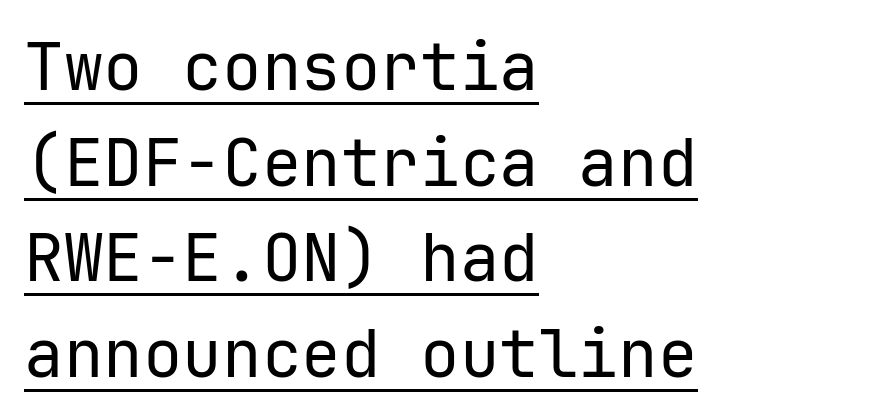
{"serif": "no", "italic": "no", "bold": "no", "weight": "regular", "width": "normal", "stroke_contrast": "low", "x_height": "medium", "monospaced": "yes", "underline": "yes", "align": "left", "line_spacing": "normal", "line_spacing_ratio": 1.45, "letter_spacing": "normal", "letter_spacing_em": 0.0, "glyph_px": 66}
